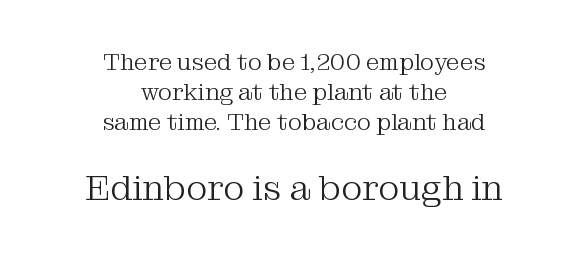
The type sits square on the baseline with zero lean. Summary of weight: not heavy and not bold. Nobody touched the tracking dial on this one. The text block is weighted toward neither margin, spreading evenly from the middle.
